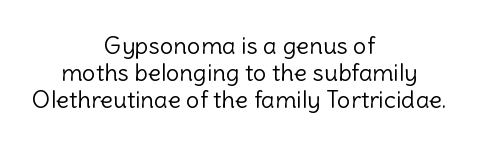
Q: Is the text bold? A: No.
Q: Is the text italic (slanted)? A: No, it is upright.
Q: Is the text underlined? A: No.
Q: How is the paragraph aligned? A: Centered.
Q: Is the spacing between letters normal or unusually wide? A: Normal.
Q: Is the spacing between lines tight, normal or loose? A: Tight.
